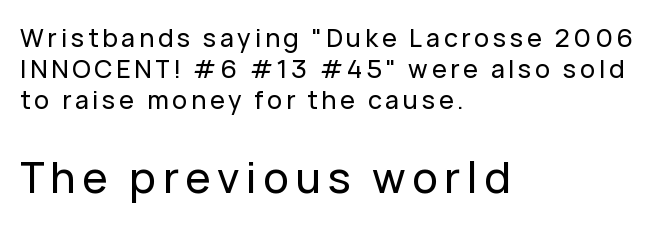
The image shows 43 px sans-serif type, upright; set left-aligned, line spacing 1.24x, not underlined; the second (bottom) block is 1.72x larger; low stroke contrast and a medium x-height.
